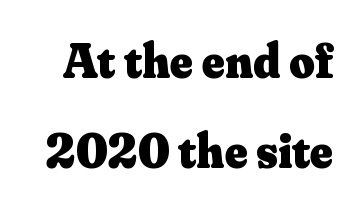
Q: Is the text bold? A: Yes.
Q: Is the text italic (slanted)? A: No, it is upright.
Q: Is the typeface a serif or a sans-serif typeface? A: Serif.
Q: Is the text underlined? A: No.
Q: Is the spacing between letters normal or unusually wide? A: Normal.
Q: Width (condensed, normal, or wide)? A: Normal.
Q: Stroke contrast? A: Medium.
Q: x-height? A: Small.
Q: Monospaced? A: No.
